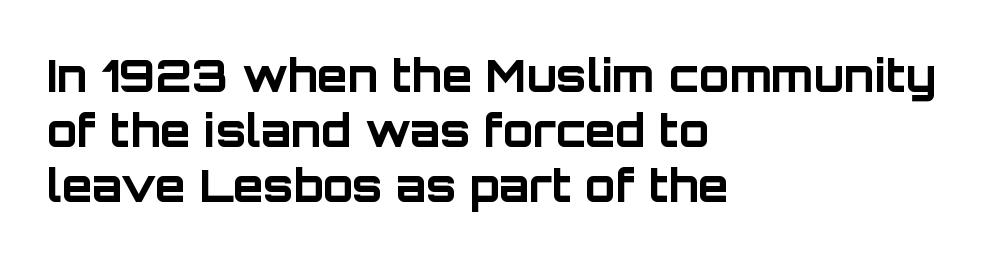
The image shows 44 px bold sans-serif type, upright; set left-aligned, normal line spacing (1.25x), normal letter spacing, not underlined; low stroke contrast and a large x-height.
